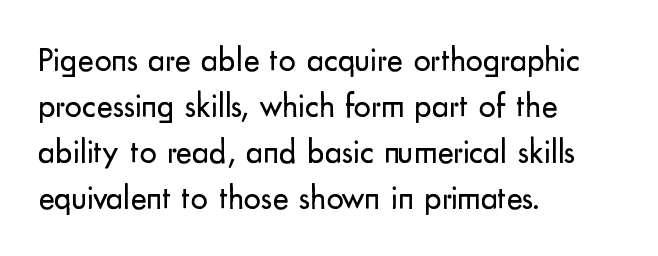
Q: Is the text bold? A: No.
Q: Is the text italic (slanted)? A: No, it is upright.
Q: Is the typeface a serif or a sans-serif typeface? A: Sans-serif.
Q: Is the text underlined? A: No.
Q: How is the paragraph aligned? A: Left-aligned.
Q: Is the spacing between letters normal or unusually wide? A: Normal.
Q: Is the spacing between lines tight, normal or loose? A: Normal.
Q: Width (condensed, normal, or wide)? A: Normal.
Q: Stroke contrast? A: Low.
Q: x-height? A: Small.
Q: Monospaced? A: No.
